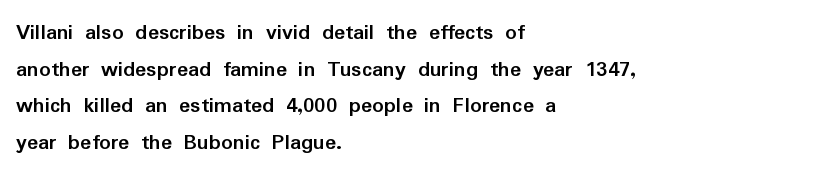
Q: Is the text bold? A: Yes.
Q: Is the text italic (slanted)? A: No, it is upright.
Q: Is the text underlined? A: No.
Q: How is the paragraph aligned? A: Left-aligned.
Q: Is the spacing between letters normal or unusually wide? A: Normal.
Q: Is the spacing between lines tight, normal or loose? A: Normal.
